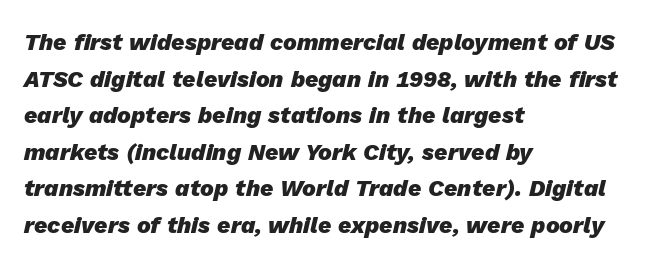
The image shows 23 px bold type, italic (leaning right); set left-aligned, normal line spacing (1.59x), normal letter spacing, not underlined.
